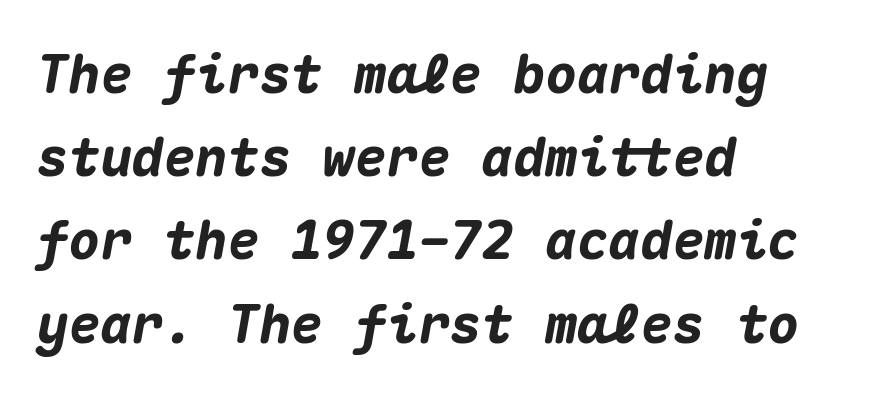
Q: Is the text bold? A: Yes.
Q: Is the text italic (slanted)? A: Yes, it leans right by about 10 degrees.
Q: Is the text underlined? A: No.
Q: How is the paragraph aligned? A: Left-aligned.
Q: Is the spacing between letters normal or unusually wide? A: Normal.
Q: Is the spacing between lines tight, normal or loose? A: Normal.
Q: Width (condensed, normal, or wide)? A: Normal.
Q: Stroke contrast? A: Medium.
Q: x-height? A: Medium.
Q: Monospaced? A: Yes.
